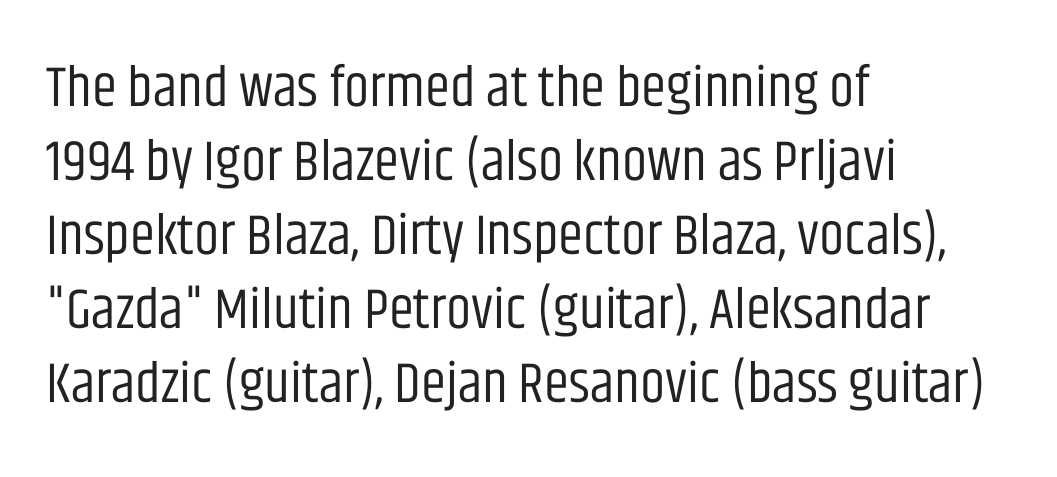
{"serif": "no", "italic": "no", "bold": "no", "weight": "regular", "width": "condensed", "stroke_contrast": "low", "x_height": "large", "monospaced": "no", "underline": "no", "align": "left", "line_spacing": "normal", "line_spacing_ratio": 1.3, "letter_spacing": "normal", "letter_spacing_em": 0.0, "glyph_px": 57}
